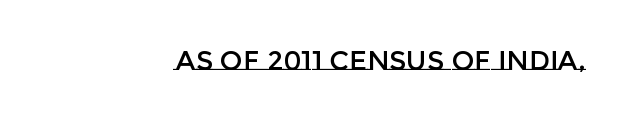
Q: Is the text italic (slanted)? A: No, it is upright.
Q: Is the text underlined? A: No.
Q: Is the spacing between letters normal or unusually wide? A: Normal.
